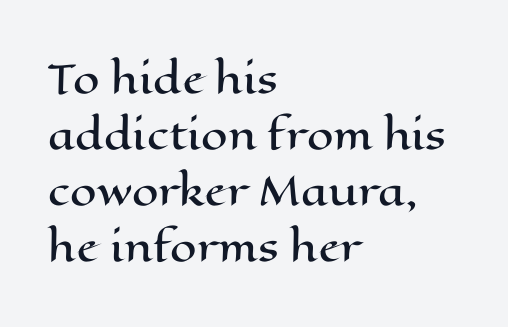
The axis of the letterforms is exactly vertical. Between one letter and the next there's only the usual sliver of space. Is this a fixed-width face? No — the glyphs have proportional, varying widths. These lines sit exactly where default settings would place them. The ragged edge is on the right, which tells us the setting is flush left.
